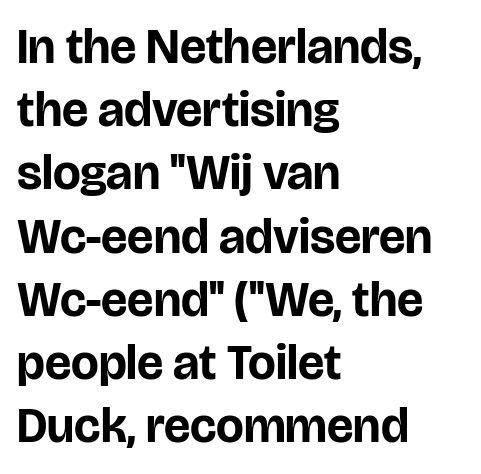
{"serif": "no", "italic": "no", "bold": "yes", "weight": "bold", "width": "normal", "stroke_contrast": "low", "x_height": "large", "monospaced": "no", "underline": "no", "align": "left", "line_spacing": "normal", "line_spacing_ratio": 1.29, "letter_spacing": "normal", "letter_spacing_em": 0.0, "glyph_px": 49}
